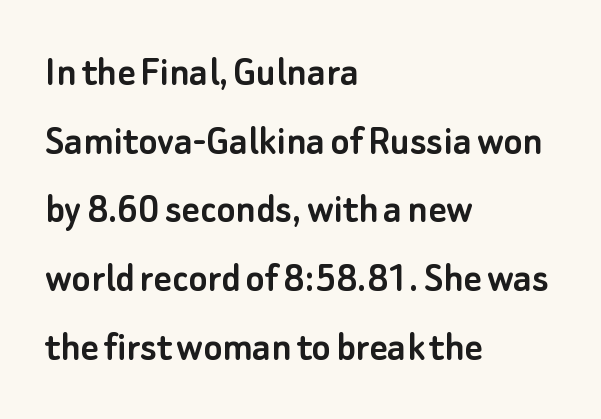
Q: Is the text italic (slanted)? A: No, it is upright.
Q: Is the typeface a serif or a sans-serif typeface? A: Sans-serif.
Q: Is the text underlined? A: No.
Q: How is the paragraph aligned? A: Left-aligned.
Q: Is the spacing between letters normal or unusually wide? A: Normal.
Q: Is the spacing between lines tight, normal or loose? A: Normal.
Q: Width (condensed, normal, or wide)? A: Normal.
Q: Stroke contrast? A: Low.
Q: x-height? A: Small.
Q: Monospaced? A: No.
